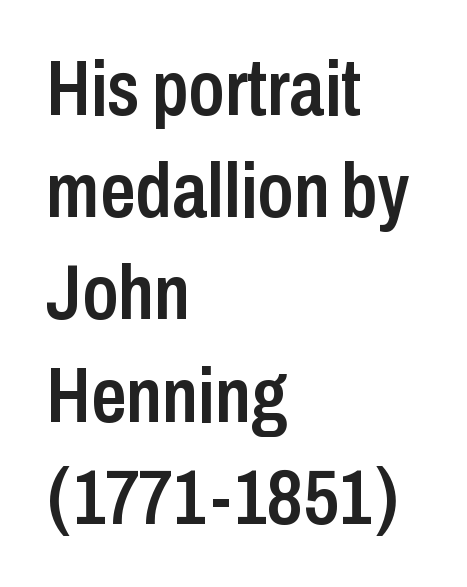
Plain, unruled lines of type. Words appear dense and cohesive because spacing is normal. This sample uses an upright cut, with every glyph sitting square on the baseline. The sample has been set in demibold, a notch under bold. Character widths vary here, with narrow letters taking less room than wide ones. Rows of type keep a routine distance in the vertical direction.
